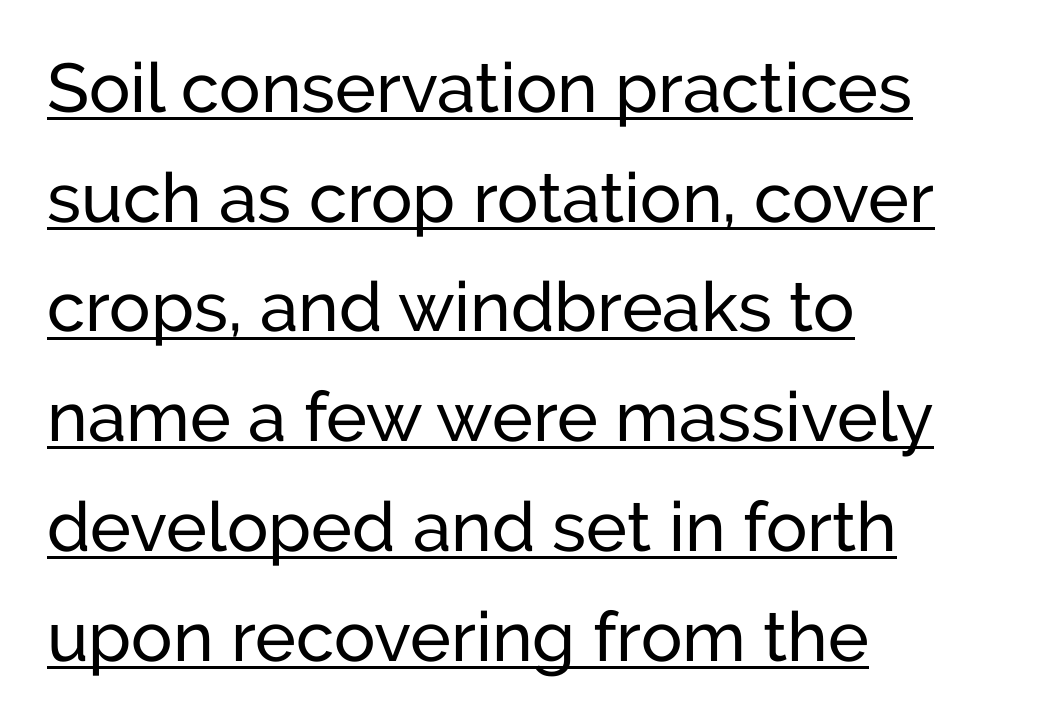
Q: Is the text italic (slanted)? A: No, it is upright.
Q: Is the typeface a serif or a sans-serif typeface? A: Sans-serif.
Q: Is the text underlined? A: Yes.
Q: How is the paragraph aligned? A: Left-aligned.
Q: Is the spacing between letters normal or unusually wide? A: Normal.
Q: Is the spacing between lines tight, normal or loose? A: Normal.
Q: Width (condensed, normal, or wide)? A: Normal.
Q: Stroke contrast? A: Low.
Q: x-height? A: Medium.
Q: Monospaced? A: No.
